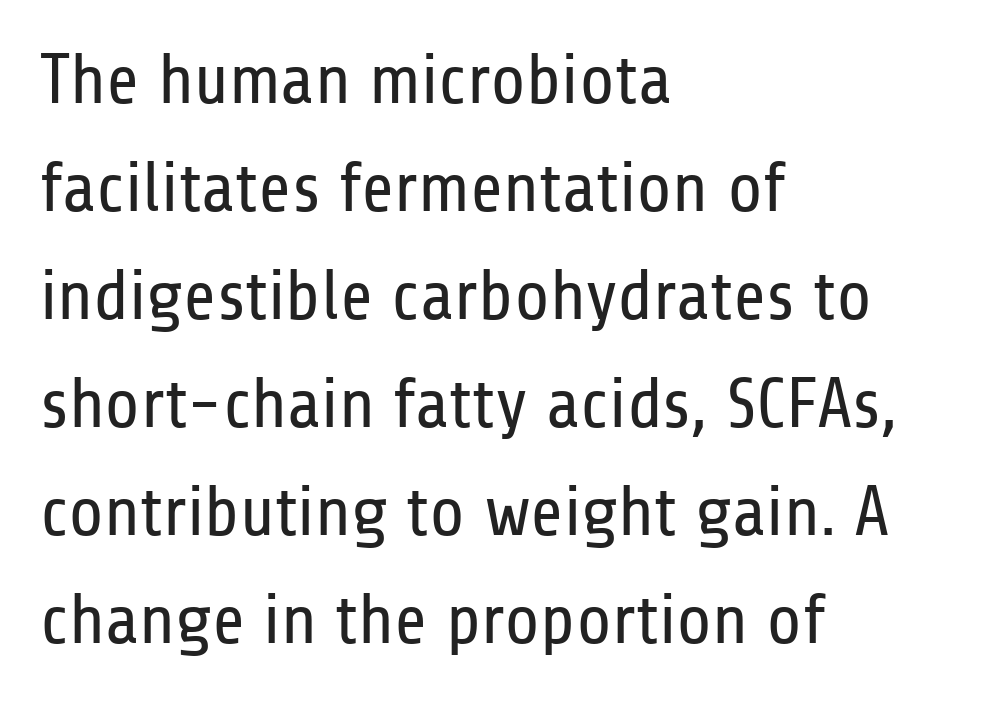
{"serif": "no", "italic": "no", "bold": "no", "weight": "regular", "width": "condensed", "stroke_contrast": "low", "x_height": "medium", "monospaced": "no", "underline": "no", "align": "left", "line_spacing": "normal", "line_spacing_ratio": 1.52, "letter_spacing": "normal", "letter_spacing_em": 0.0, "glyph_px": 71}
